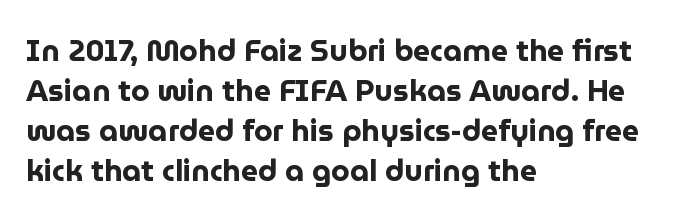
{"serif": "no", "italic": "no", "bold": "yes", "weight": "bold", "width": "normal", "stroke_contrast": "low", "x_height": "medium", "monospaced": "no", "underline": "no", "align": "left", "line_spacing": "normal", "line_spacing_ratio": 1.33, "letter_spacing": "normal", "letter_spacing_em": 0.0, "glyph_px": 30}
